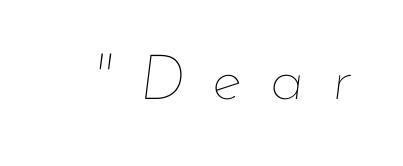
{"italic": "yes", "lean": "right", "slant_degrees": 7, "bold": "no", "weight": "thin", "width": "normal", "stroke_contrast": "low", "x_height": "small", "monospaced": "no", "underline": "no", "letter_spacing": "wide", "letter_spacing_em": 0.44, "glyph_px": 63}
